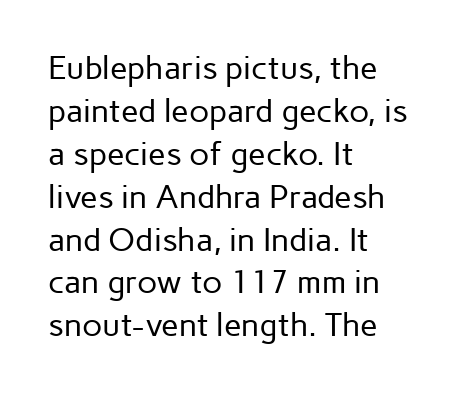
Q: Is the text bold? A: No.
Q: Is the text italic (slanted)? A: No, it is upright.
Q: Is the typeface a serif or a sans-serif typeface? A: Sans-serif.
Q: Is the text underlined? A: No.
Q: How is the paragraph aligned? A: Left-aligned.
Q: Is the spacing between letters normal or unusually wide? A: Normal.
Q: Is the spacing between lines tight, normal or loose? A: Normal.
Q: Width (condensed, normal, or wide)? A: Normal.
Q: Stroke contrast? A: Low.
Q: x-height? A: Medium.
Q: Monospaced? A: No.
